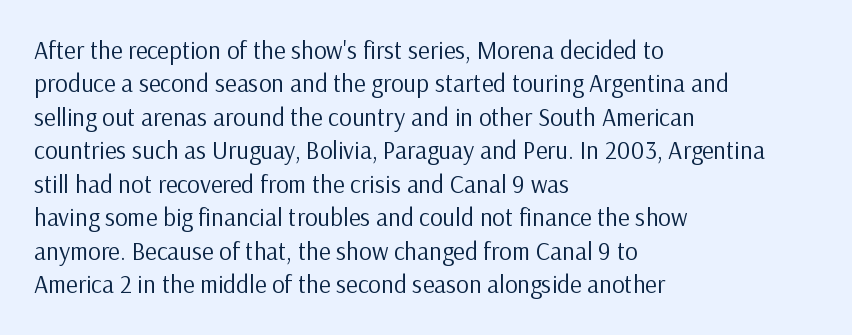
Q: Is the text bold? A: No.
Q: Is the text italic (slanted)? A: No, it is upright.
Q: Is the text underlined? A: No.
Q: How is the paragraph aligned? A: Left-aligned.
Q: Is the spacing between letters normal or unusually wide? A: Normal.
Q: Is the spacing between lines tight, normal or loose? A: Normal.
